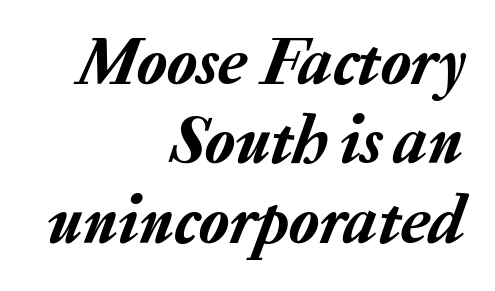
The image shows 69 px text type, italic (leaning right); set right-aligned, tight line spacing (1.15x), normal letter spacing, not underlined; low stroke contrast and a medium x-height.
